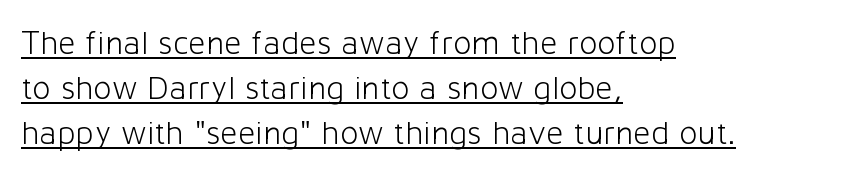
Q: Is the text bold? A: No.
Q: Is the text italic (slanted)? A: No, it is upright.
Q: Is the typeface a serif or a sans-serif typeface? A: Sans-serif.
Q: Is the text underlined? A: Yes.
Q: How is the paragraph aligned? A: Left-aligned.
Q: Is the spacing between letters normal or unusually wide? A: Normal.
Q: Is the spacing between lines tight, normal or loose? A: Normal.
Q: Width (condensed, normal, or wide)? A: Normal.
Q: Stroke contrast? A: Low.
Q: x-height? A: Medium.
Q: Monospaced? A: No.
